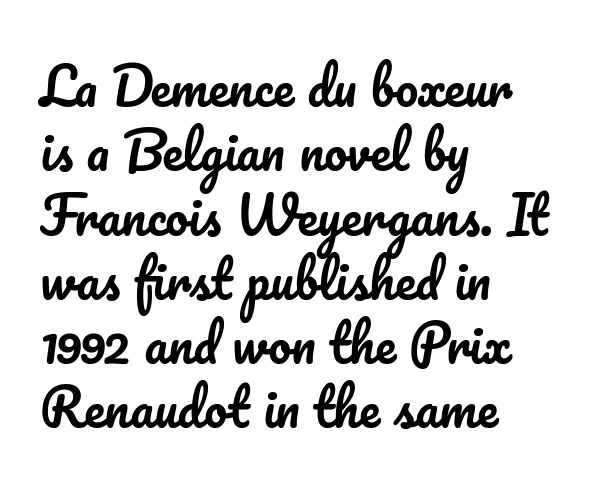
The image shows 51 px text type; set left-aligned, normal line spacing (1.26x), normal letter spacing, not underlined; low stroke contrast and a small x-height.
